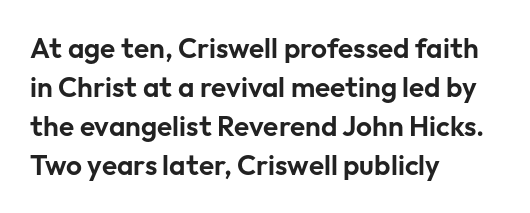
The image shows 28 px sans-serif type, upright; set left-aligned, normal line spacing (1.39x), normal letter spacing, not underlined; low stroke contrast and a medium x-height.
